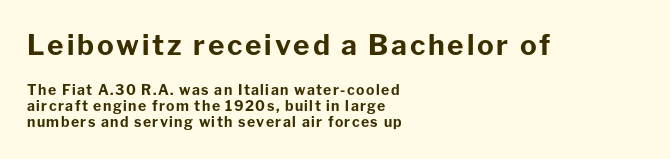
The image shows 28 px bold sans-serif type, upright; set left-aligned, tight line spacing (1.14x), not underlined; the first (top) block is 2.0x larger; low stroke contrast and a medium x-height.
